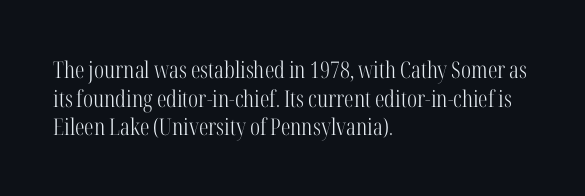
{"italic": "no", "bold": "no", "underline": "no", "align": "left", "line_spacing": "normal", "line_spacing_ratio": 1.25, "letter_spacing": "normal", "letter_spacing_em": 0.0, "glyph_px": 23}
